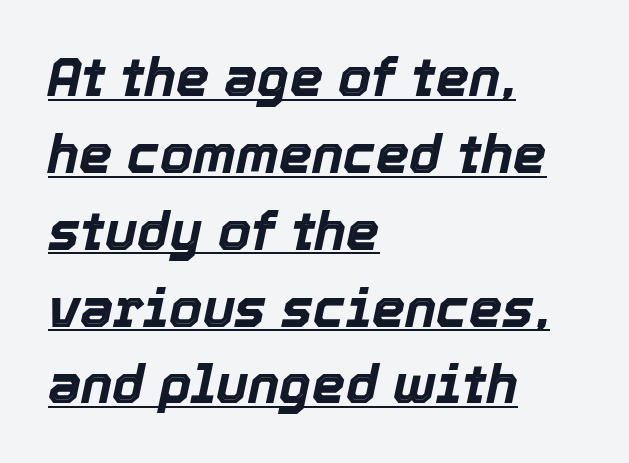
A student would call this left alignment; a typographer would say flush left, rag right. The rows are spaced the way most documents space them. Tracking value appears to be zero — textbook default spacing. The face used here has a pronounced slope to its letters. Caption: lettering with a line underneath. The font is running at its bold setting.
